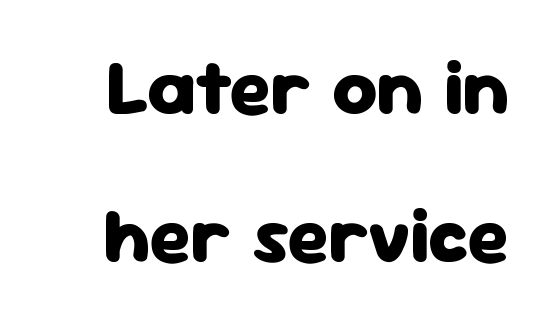
Character widths vary here, with narrow letters taking less room than wide ones. The letters sit at their default tracking, neither squeezed nor spread. These lines are composed in type without serifs. Descenders hang freely into open space. Reading down the column, the eye jumps a long way to each next line. Compared with an ordinary text face, these strokes are far heavier — a full bold.
